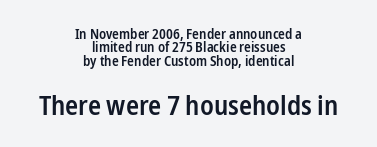
{"italic": "no", "bold": "semi", "underline": "no", "align": "center", "line_spacing": "tight", "line_spacing_ratio": 0.96, "letter_spacing": "normal", "letter_spacing_em": 0.0, "larger_block": "second", "size_ratio": 1.93, "glyph_px": 27}
